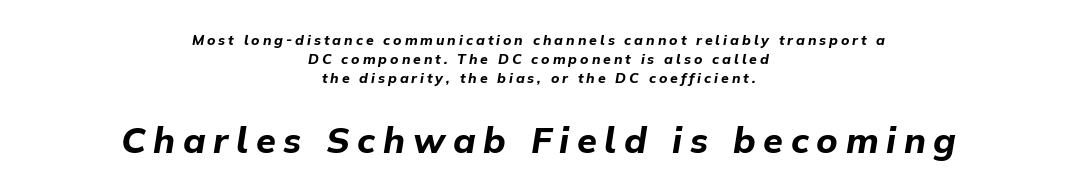
Bold? Absolutely — the strokes are thick and heavy. The passage shown is typed in a proportional face where columns would drift. Nobody drew a line under any word here. The designer gave the closing block more size than the opening block.
